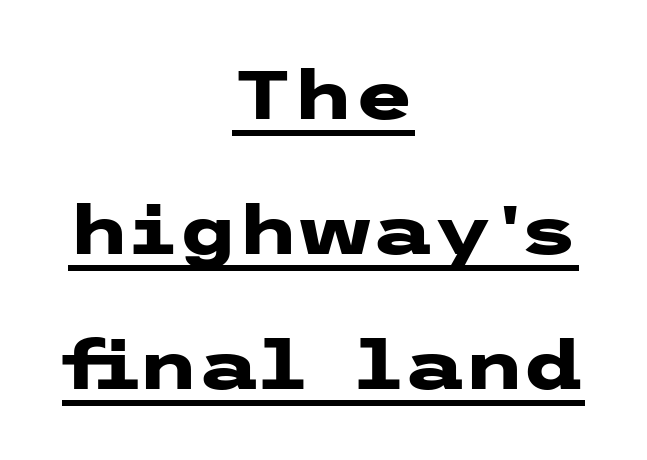
Q: Is the text bold? A: Yes.
Q: Is the text italic (slanted)? A: No, it is upright.
Q: Is the typeface a serif or a sans-serif typeface? A: Sans-serif.
Q: Is the text underlined? A: Yes.
Q: How is the paragraph aligned? A: Centered.
Q: Is the spacing between letters normal or unusually wide? A: Normal.
Q: Is the spacing between lines tight, normal or loose? A: Loose.
Q: Width (condensed, normal, or wide)? A: Wide.
Q: Stroke contrast? A: Low.
Q: x-height? A: Medium.
